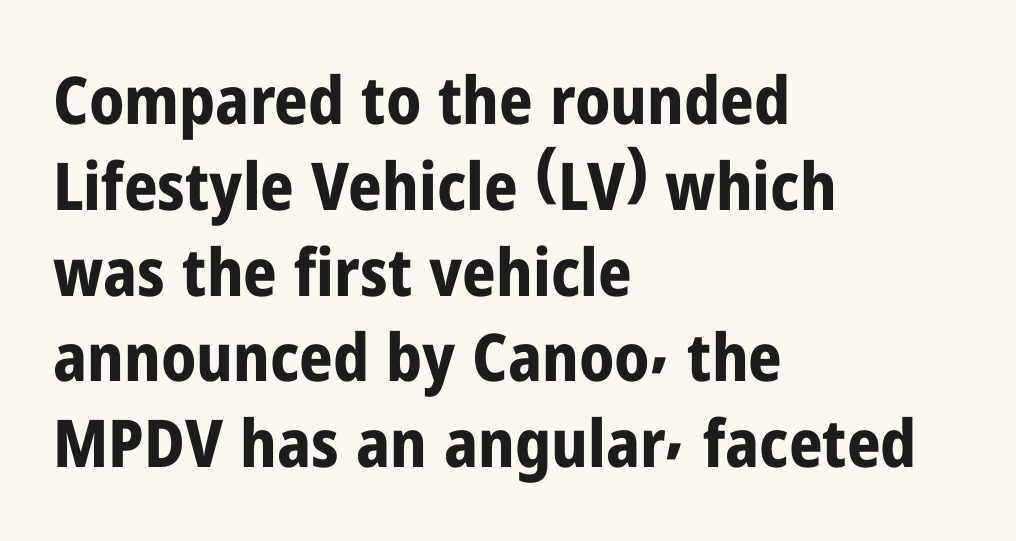
Q: Is the text bold? A: Yes.
Q: Is the text italic (slanted)? A: No, it is upright.
Q: Is the typeface a serif or a sans-serif typeface? A: Sans-serif.
Q: Is the text underlined? A: No.
Q: How is the paragraph aligned? A: Left-aligned.
Q: Is the spacing between letters normal or unusually wide? A: Normal.
Q: Is the spacing between lines tight, normal or loose? A: Normal.
Q: Width (condensed, normal, or wide)? A: Condensed.
Q: Stroke contrast? A: Low.
Q: x-height? A: Medium.
Q: Monospaced? A: No.
